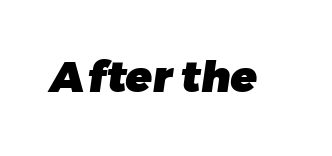
Q: Is the text bold? A: Yes.
Q: Is the typeface a serif or a sans-serif typeface? A: Sans-serif.
Q: Is the text underlined? A: No.
Q: Is the spacing between letters normal or unusually wide? A: Normal.
Q: Width (condensed, normal, or wide)? A: Normal.
Q: Stroke contrast? A: Low.
Q: x-height? A: Medium.
Q: Monospaced? A: No.
